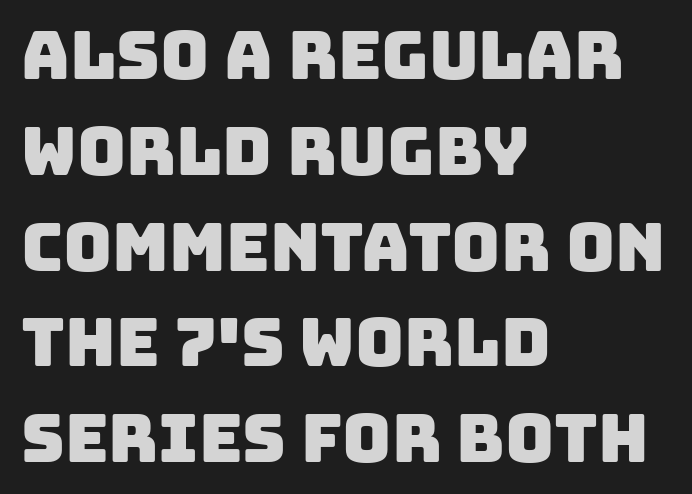
Q: Is the typeface a serif or a sans-serif typeface? A: Sans-serif.
Q: Is the text underlined? A: No.
Q: How is the paragraph aligned? A: Left-aligned.
Q: Is the spacing between letters normal or unusually wide? A: Normal.
Q: Is the spacing between lines tight, normal or loose? A: Normal.
Q: Width (condensed, normal, or wide)? A: Normal.
Q: Stroke contrast? A: Low.
Q: x-height? A: Large.
Q: Monospaced? A: No.
